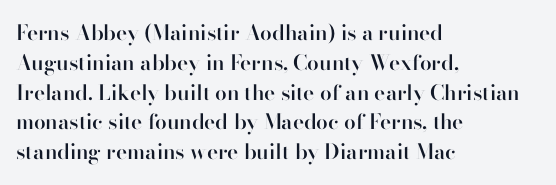
Q: Is the text bold? A: Semi-bold.
Q: Is the text italic (slanted)? A: No, it is upright.
Q: Is the text underlined? A: No.
Q: How is the paragraph aligned? A: Left-aligned.
Q: Is the spacing between letters normal or unusually wide? A: Normal.
Q: Is the spacing between lines tight, normal or loose? A: Normal.
